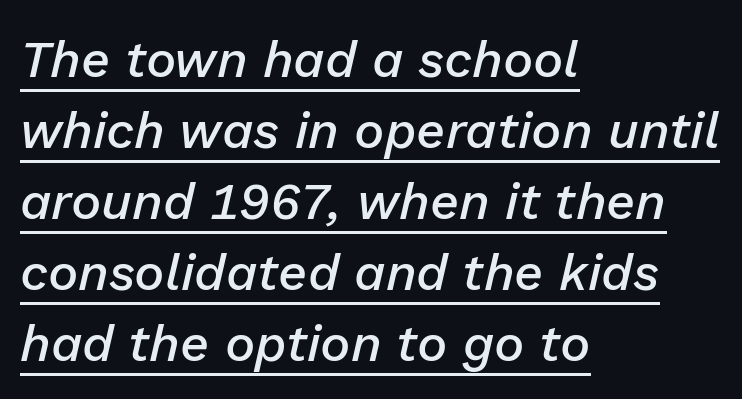
The image shows 51 px semibold type, italic (leaning right); set left-aligned, normal line spacing (1.39x), normal letter spacing, underlined; low stroke contrast and a medium x-height.
